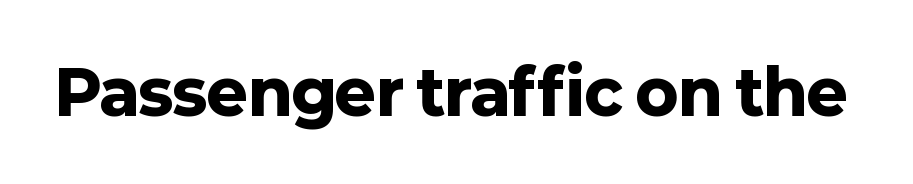
Letters rest on an invisible, unmarked baseline. This is the regular roman posture of the typeface. Heavy-handed strokes throughout: this text is bold. The letters sit at their default tracking, neither squeezed nor spread. Note the varied advance widths — an 'i' is clearly narrower than an 'm'. The font family rendered here belongs to the sans-serif group.
